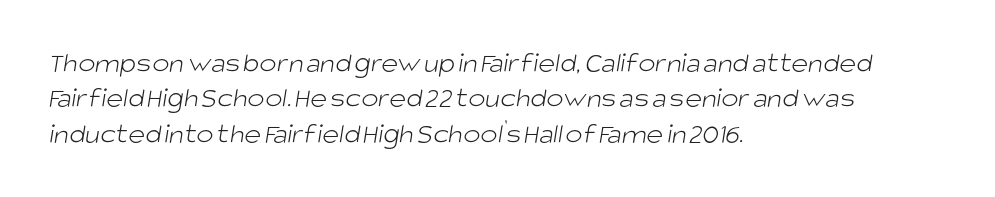
The image shows 29 px light sans-serif type; set left-aligned, line spacing 1.22x, normal letter spacing, not underlined; low stroke contrast and a large x-height.
